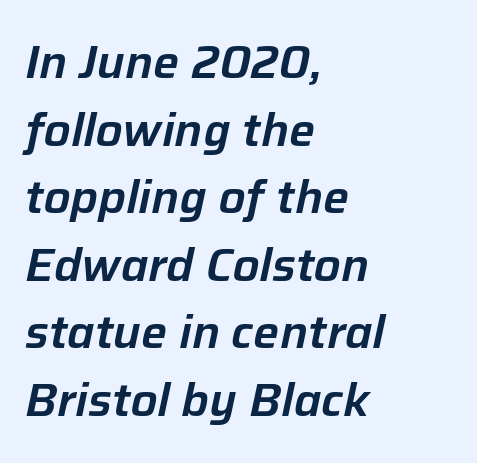
Q: Is the text italic (slanted)? A: Yes, it leans right by about 12 degrees.
Q: Is the text underlined? A: No.
Q: How is the paragraph aligned? A: Left-aligned.
Q: Is the spacing between letters normal or unusually wide? A: Normal.
Q: Is the spacing between lines tight, normal or loose? A: Normal.
Q: Width (condensed, normal, or wide)? A: Normal.
Q: Stroke contrast? A: Low.
Q: x-height? A: Medium.
Q: Monospaced? A: No.
